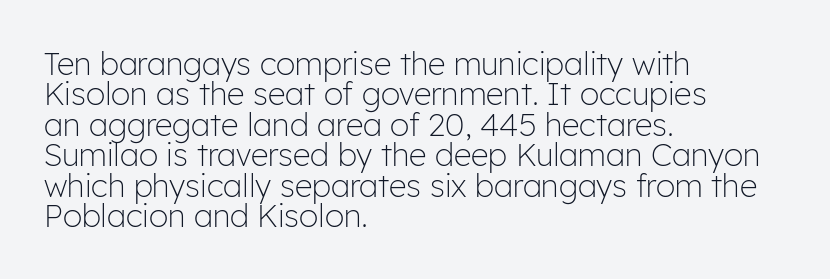
Q: Is the text bold? A: No.
Q: Is the text italic (slanted)? A: No, it is upright.
Q: Is the typeface a serif or a sans-serif typeface? A: Sans-serif.
Q: Is the text underlined? A: No.
Q: How is the paragraph aligned? A: Left-aligned.
Q: Is the spacing between letters normal or unusually wide? A: Normal.
Q: Is the spacing between lines tight, normal or loose? A: Tight.
Q: Width (condensed, normal, or wide)? A: Normal.
Q: Stroke contrast? A: Low.
Q: x-height? A: Medium.
Q: Monospaced? A: No.
